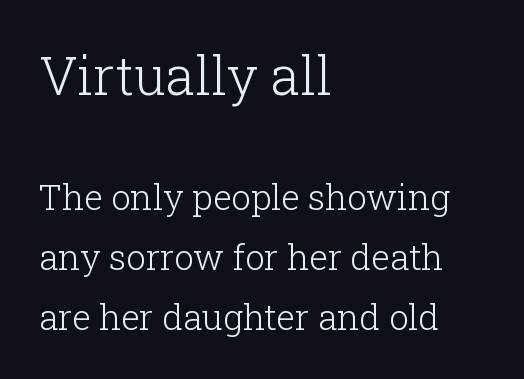
Is there any slant? The stems are plumb. Summary of weight: not heavy and not bold. To sum up the face: it has serifs. Visually, the top section dominates because its glyphs are scaled up. This sample has the flowing, uneven cadence of proportional lettering.
